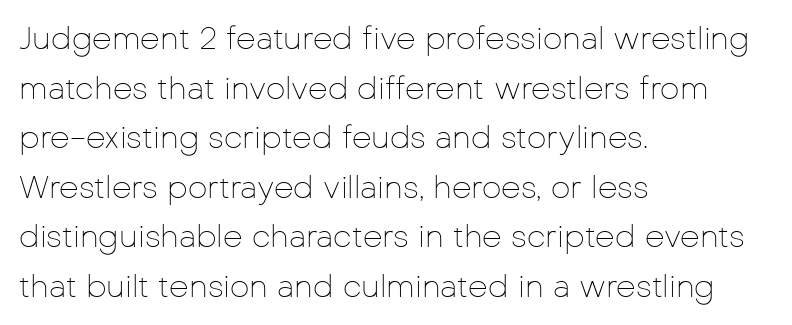
Unlike a traditional serif, this face leaves its strokes unadorned. The gap between lines stays unmarked. Observe the ordinary spacing: letters are neighbours, not strangers. Horizontally, the lines are justified to the leading edge only. The letters look calm and open, with moderate or lighter stems. The block of text has a typical density, with ordinary space between rows.
